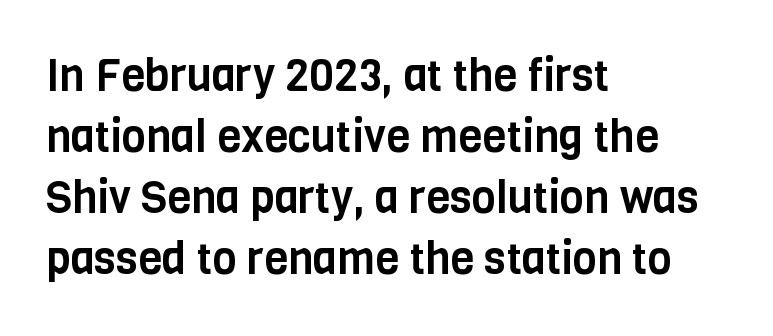
Q: Is the text italic (slanted)? A: No, it is upright.
Q: Is the typeface a serif or a sans-serif typeface? A: Sans-serif.
Q: Is the text underlined? A: No.
Q: How is the paragraph aligned? A: Left-aligned.
Q: Is the spacing between letters normal or unusually wide? A: Normal.
Q: Is the spacing between lines tight, normal or loose? A: Normal.
Q: Width (condensed, normal, or wide)? A: Condensed.
Q: Stroke contrast? A: Low.
Q: x-height? A: Large.
Q: Monospaced? A: No.
